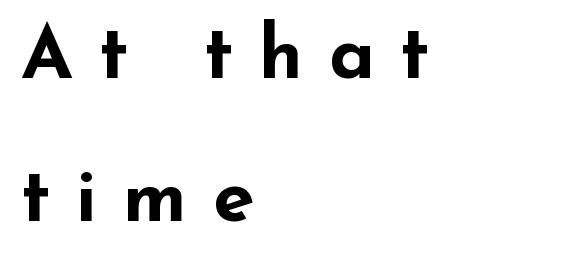
Spacing verdict: proportional, widths tailored to each character. What stands out about the letter spacing? Its width — letters are far apart. A bare baseline throughout the passage. The glyphs have the mass of a bold cut. The type sits square on the baseline with zero lean.
